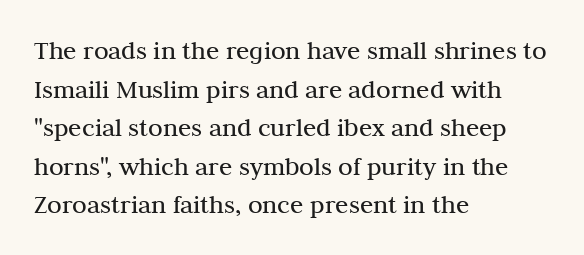
Q: Is the text bold? A: No.
Q: Is the text italic (slanted)? A: No, it is upright.
Q: Is the text underlined? A: No.
Q: How is the paragraph aligned? A: Left-aligned.
Q: Is the spacing between letters normal or unusually wide? A: Normal.
Q: Is the spacing between lines tight, normal or loose? A: Normal.
